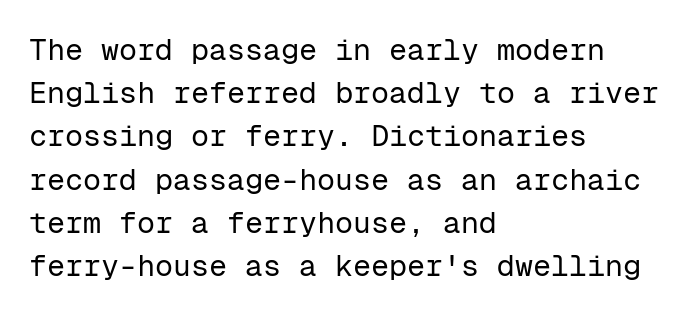
It's the straight-up-and-down kind of type. The weight tops out at a normal text grade. Alignment: flush left. Do the characters align in a grid? Yes, the font is monospaced.
